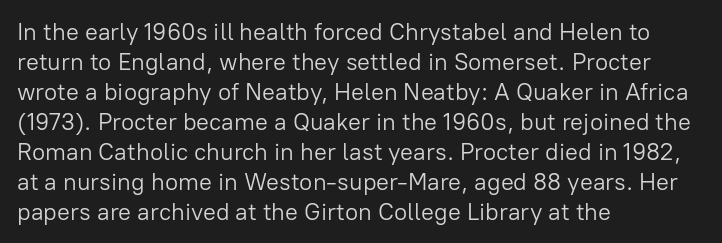
Q: Is the text bold? A: No.
Q: Is the text italic (slanted)? A: No, it is upright.
Q: Is the text underlined? A: No.
Q: How is the paragraph aligned? A: Left-aligned.
Q: Is the spacing between letters normal or unusually wide? A: Normal.
Q: Is the spacing between lines tight, normal or loose? A: Normal.
